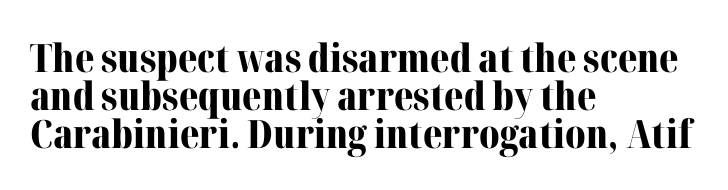
Students, observe: this is what under-led, compact text looks like. Do the characters align in a grid? No, the font is proportional. Between one letter and the next there's only the usual sliver of space. Plenty of ink on the page — the face is bold.
